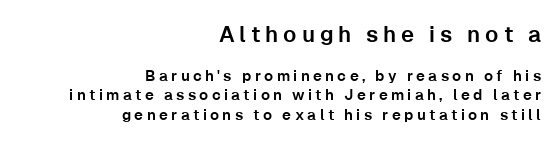
{"italic": "no", "underline": "no", "align": "right", "line_spacing": "normal", "line_spacing_ratio": 1.29, "letter_spacing": "wide", "letter_spacing_em": 0.22, "larger_block": "first", "size_ratio": 1.47, "glyph_px": 22}
